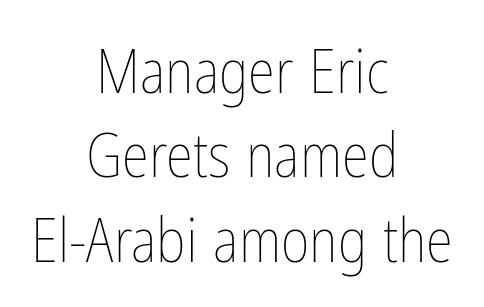
Q: Is the text bold? A: No.
Q: Is the text italic (slanted)? A: No, it is upright.
Q: Is the text underlined? A: No.
Q: How is the paragraph aligned? A: Centered.
Q: Is the spacing between letters normal or unusually wide? A: Normal.
Q: Is the spacing between lines tight, normal or loose? A: Normal.
Q: Width (condensed, normal, or wide)? A: Condensed.
Q: Stroke contrast? A: Low.
Q: x-height? A: Medium.
Q: Monospaced? A: No.
